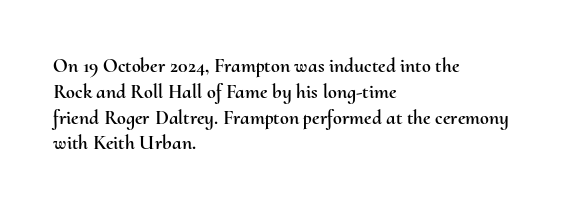
The image shows 20 px text type, upright; set left-aligned, normal line spacing (1.29x), normal letter spacing, not underlined.
